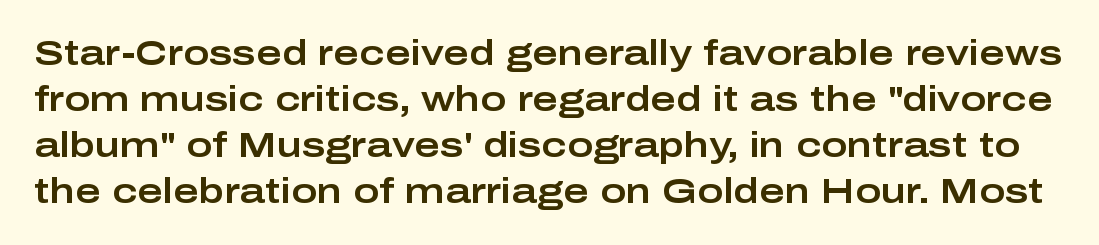
Underlining? Definitely not there. This sample uses an upright cut, with every glyph sitting square on the baseline. The rendering uses natural spacing where letterforms have individual widths. Is this a sans? Yes — the strokes have no serifs. Line spacing here is normal.
